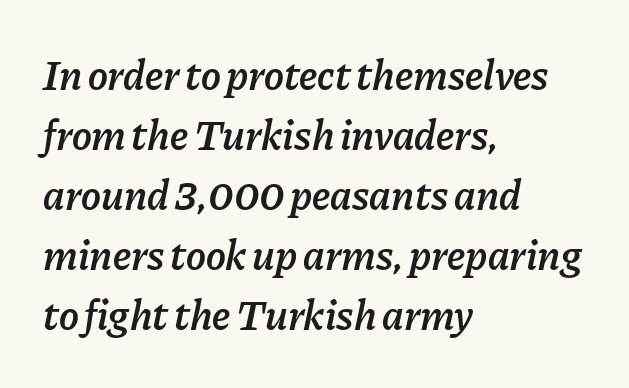
The strip under each line holds only bare page. The setting favours the left margin, as ordinary paragraphs usually do. Look at the stroke-to-counter ratio: somewhat heavy, a semibold. A typesetter would call this proportional, since set widths differ per character. Is there much room between lines? A standard amount, neither cramped nor airy. Characters are canted at an angle relative to the baseline's perpendicular.
